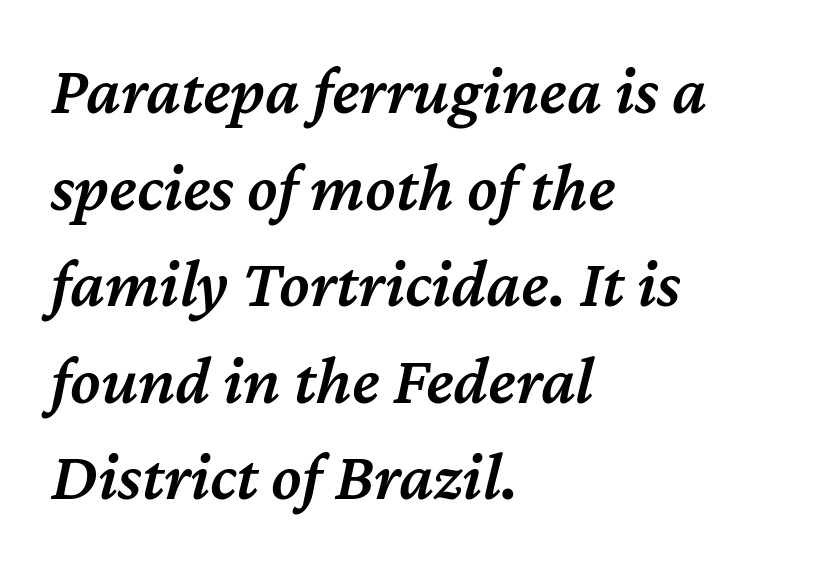
Q: Is the text bold? A: Semi-bold.
Q: Is the text italic (slanted)? A: Yes, it leans right by about 12 degrees.
Q: Is the text underlined? A: No.
Q: How is the paragraph aligned? A: Left-aligned.
Q: Is the spacing between letters normal or unusually wide? A: Normal.
Q: Is the spacing between lines tight, normal or loose? A: Normal.
Q: Width (condensed, normal, or wide)? A: Normal.
Q: Stroke contrast? A: Medium.
Q: x-height? A: Medium.
Q: Monospaced? A: No.
